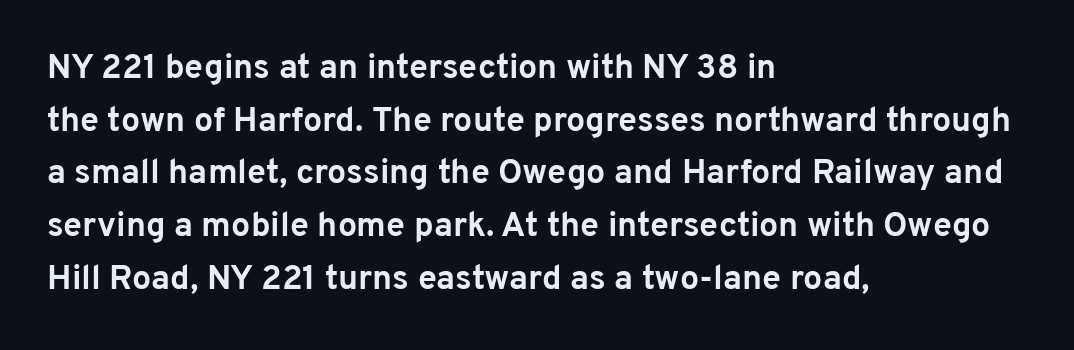
{"serif": "no", "italic": "no", "bold": "yes", "weight": "bold", "width": "normal", "stroke_contrast": "low", "x_height": "medium", "monospaced": "no", "underline": "no", "align": "left", "line_spacing": "normal", "line_spacing_ratio": 1.55, "letter_spacing": "normal", "letter_spacing_em": 0.0, "glyph_px": 34}
